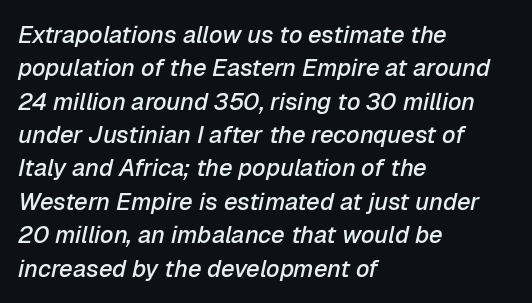
This is moderately heavy type, rendered in semibold. Reading down the column, the eye jumps a familiar distance to each next line. Yep, that's italic — everything's leaning. The string is rendered with underlining switched off. Caption: multi-line text, flush left, ragged right.
